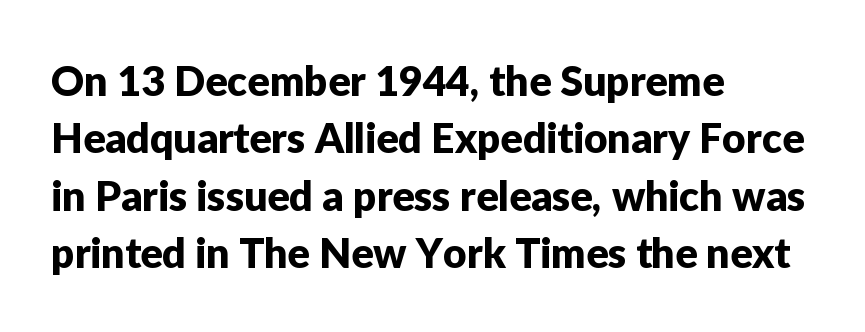
Q: Is the text italic (slanted)? A: No, it is upright.
Q: Is the typeface a serif or a sans-serif typeface? A: Sans-serif.
Q: Is the text underlined? A: No.
Q: How is the paragraph aligned? A: Left-aligned.
Q: Is the spacing between letters normal or unusually wide? A: Normal.
Q: Is the spacing between lines tight, normal or loose? A: Normal.
Q: Width (condensed, normal, or wide)? A: Normal.
Q: Stroke contrast? A: Low.
Q: x-height? A: Medium.
Q: Monospaced? A: No.
